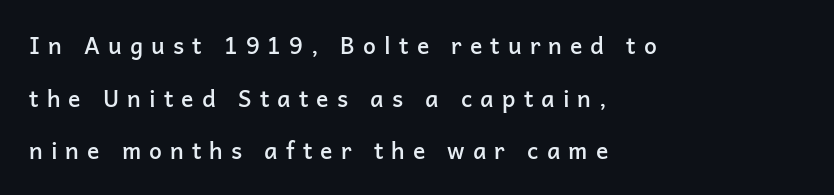
Q: Is the text bold? A: Semi-bold.
Q: Is the text italic (slanted)? A: No, it is upright.
Q: Is the text underlined? A: No.
Q: How is the paragraph aligned? A: Left-aligned.
Q: Is the spacing between letters normal or unusually wide? A: Unusually wide.
Q: Is the spacing between lines tight, normal or loose? A: Loose.
